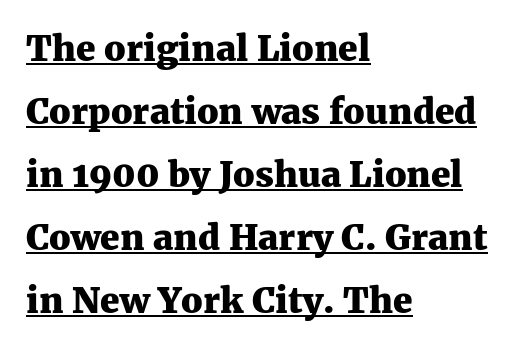
Q: Is the text bold? A: Yes.
Q: Is the text italic (slanted)? A: No, it is upright.
Q: Is the typeface a serif or a sans-serif typeface? A: Serif.
Q: Is the text underlined? A: Yes.
Q: How is the paragraph aligned? A: Left-aligned.
Q: Is the spacing between letters normal or unusually wide? A: Normal.
Q: Width (condensed, normal, or wide)? A: Normal.
Q: Stroke contrast? A: Medium.
Q: x-height? A: Medium.
Q: Monospaced? A: No.
